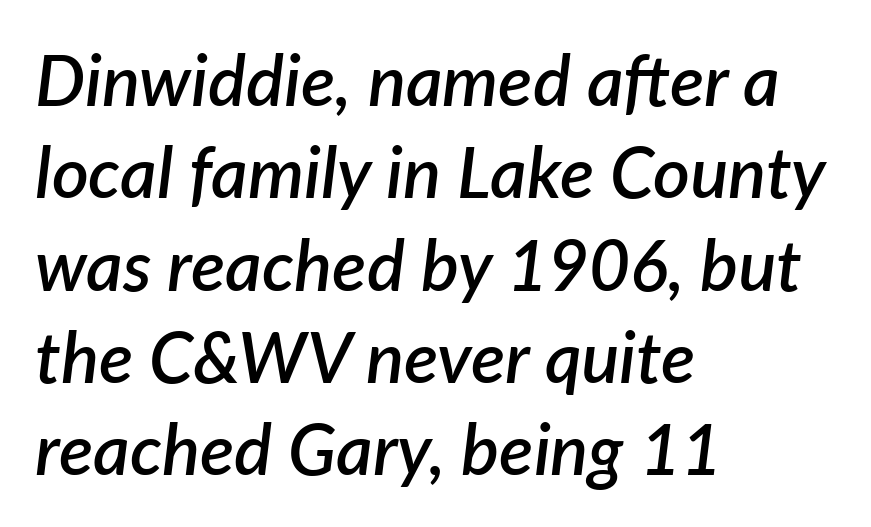
Q: Is the text bold? A: Semi-bold.
Q: Is the text italic (slanted)? A: Yes, it leans right by about 7 degrees.
Q: Is the text underlined? A: No.
Q: How is the paragraph aligned? A: Left-aligned.
Q: Is the spacing between letters normal or unusually wide? A: Normal.
Q: Is the spacing between lines tight, normal or loose? A: Normal.
Q: Width (condensed, normal, or wide)? A: Normal.
Q: Stroke contrast? A: Low.
Q: x-height? A: Medium.
Q: Monospaced? A: No.
